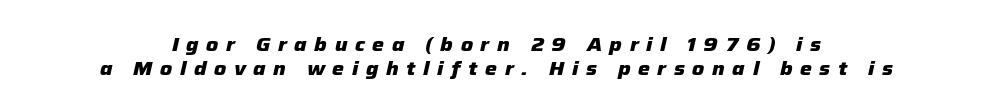
The axis of the letterforms is tilted away from vertical. Each glyph is drawn with heavy, bold strokes. This rendering widens character spacing well past its baseline value. Anything drawn beneath the words? Only blank space. The typesetter chose a symmetrical, centered arrangement here.
